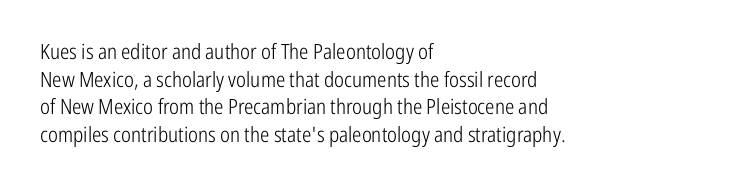
{"italic": "no", "bold": "no", "underline": "no", "align": "left", "line_spacing": "normal", "line_spacing_ratio": 1.32, "letter_spacing": "normal", "letter_spacing_em": 0.0, "glyph_px": 21}
